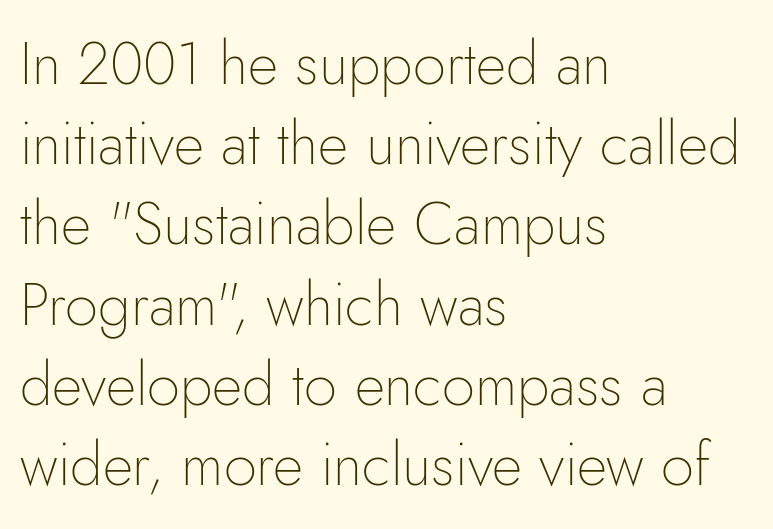
Q: Is the text bold? A: No.
Q: Is the text italic (slanted)? A: No, it is upright.
Q: Is the typeface a serif or a sans-serif typeface? A: Sans-serif.
Q: Is the text underlined? A: No.
Q: How is the paragraph aligned? A: Left-aligned.
Q: Is the spacing between letters normal or unusually wide? A: Normal.
Q: Is the spacing between lines tight, normal or loose? A: Normal.
Q: Width (condensed, normal, or wide)? A: Normal.
Q: Stroke contrast? A: Low.
Q: x-height? A: Small.
Q: Monospaced? A: No.
